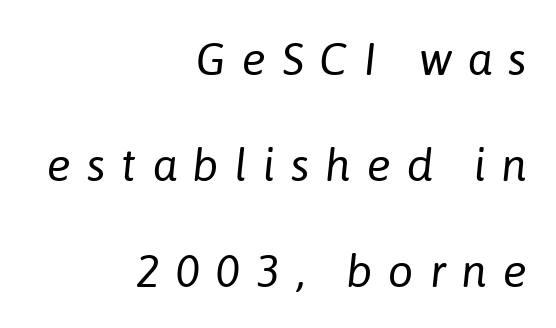
Q: Is the text bold? A: No.
Q: Is the text italic (slanted)? A: Yes, it leans right by about 6 degrees.
Q: Is the text underlined? A: No.
Q: How is the paragraph aligned? A: Right-aligned.
Q: Is the spacing between letters normal or unusually wide? A: Unusually wide.
Q: Is the spacing between lines tight, normal or loose? A: Loose.
Q: Width (condensed, normal, or wide)? A: Normal.
Q: Stroke contrast? A: Low.
Q: x-height? A: Medium.
Q: Monospaced? A: No.
